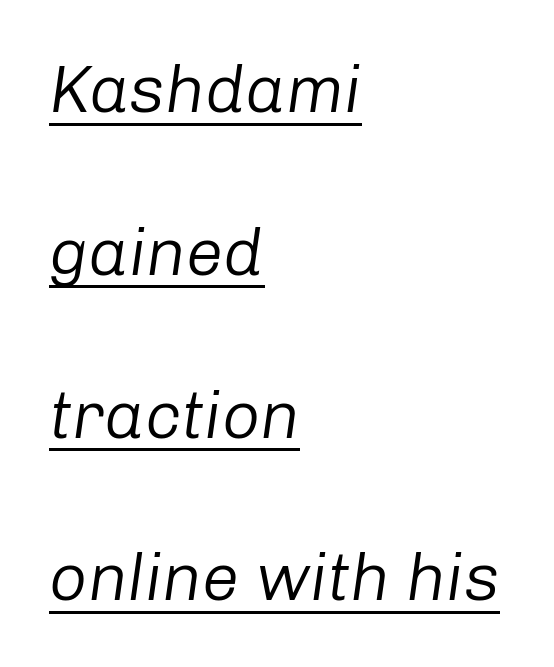
{"italic": "yes", "lean": "right", "slant_degrees": 8, "bold": "no", "weight": "regular", "width": "normal", "stroke_contrast": "low", "x_height": "medium", "monospaced": "no", "underline": "yes", "align": "left", "line_spacing": "loose", "line_spacing_ratio": 2.43, "letter_spacing": "normal", "letter_spacing_em": 0.0, "glyph_px": 67}
